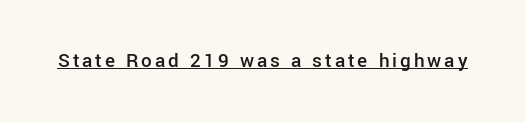
The sample has been set in demibold, a notch under bold. This sample uses an upright cut, with every glyph sitting square on the baseline. Somebody hit Ctrl+U on this one — the words are underlined.
